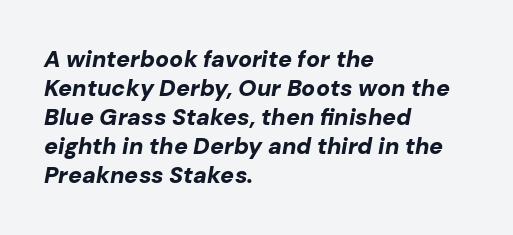
{"italic": "yes", "lean": "right", "slant_degrees": 10, "bold": "yes", "underline": "no", "align": "left", "line_spacing": "normal", "line_spacing_ratio": 1.26, "letter_spacing": "normal", "letter_spacing_em": 0.0, "glyph_px": 23}
